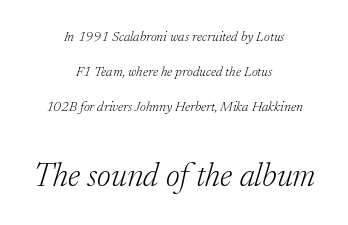
The image shows 33 px light serif type, italic (leaning right); set centered, loose line spacing (2.49x), normal letter spacing, not underlined; the second (bottom) block is 2.36x larger; low stroke contrast and a medium x-height.
